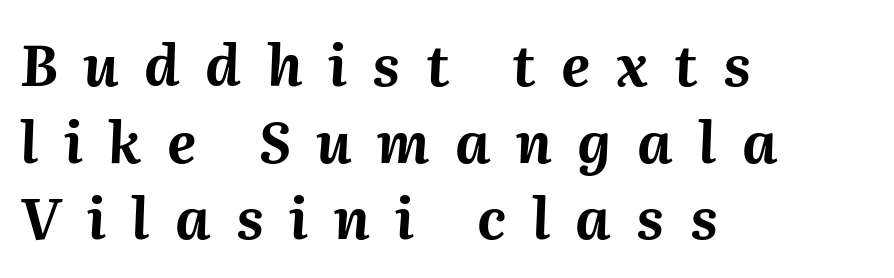
Q: Is the text bold? A: Yes.
Q: Is the text italic (slanted)? A: Yes, it leans right by about 2 degrees.
Q: Is the text underlined? A: No.
Q: How is the paragraph aligned? A: Left-aligned.
Q: Is the spacing between letters normal or unusually wide? A: Unusually wide.
Q: Is the spacing between lines tight, normal or loose? A: Normal.
Q: Width (condensed, normal, or wide)? A: Normal.
Q: Stroke contrast? A: Medium.
Q: x-height? A: Medium.
Q: Monospaced? A: No.
